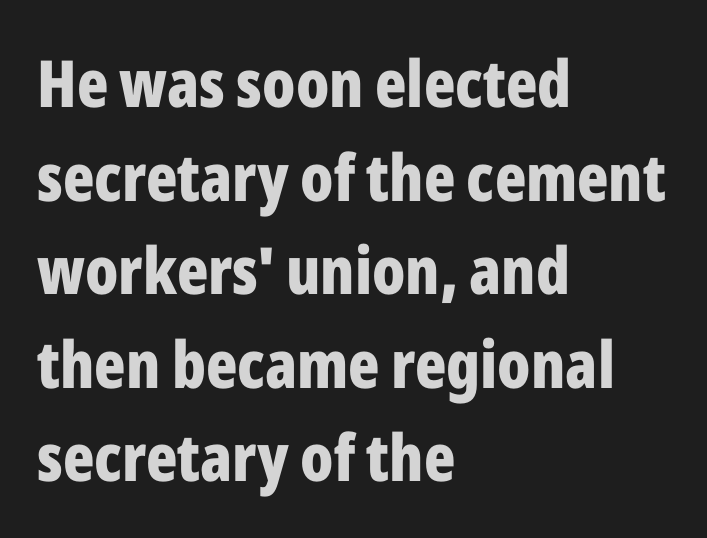
{"serif": "no", "italic": "no", "bold": "yes", "weight": "bold", "width": "condensed", "stroke_contrast": "low", "x_height": "medium", "monospaced": "no", "underline": "no", "align": "left", "line_spacing": "normal", "line_spacing_ratio": 1.44, "letter_spacing": "normal", "letter_spacing_em": 0.0, "glyph_px": 65}
